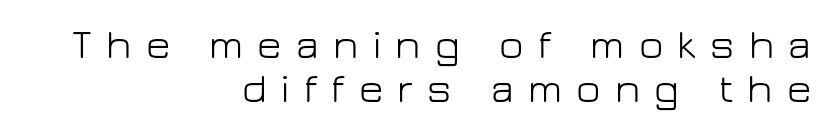
The image shows 42 px light sans-serif type, upright; set right-aligned, tight line spacing (1.04x), unusually wide letter spacing (+0.34 em), not underlined; low stroke contrast and a medium x-height.
